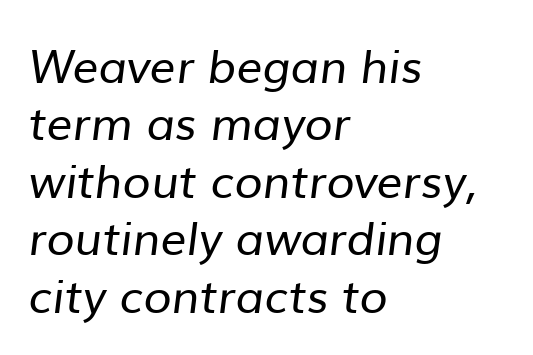
No feet cap the strokes, marking this as sans-serif type. Spacing verdict: proportional, widths tailored to each character. The baseline area is clear. This sample is left-justified, so line endings fall wherever the words run out.
